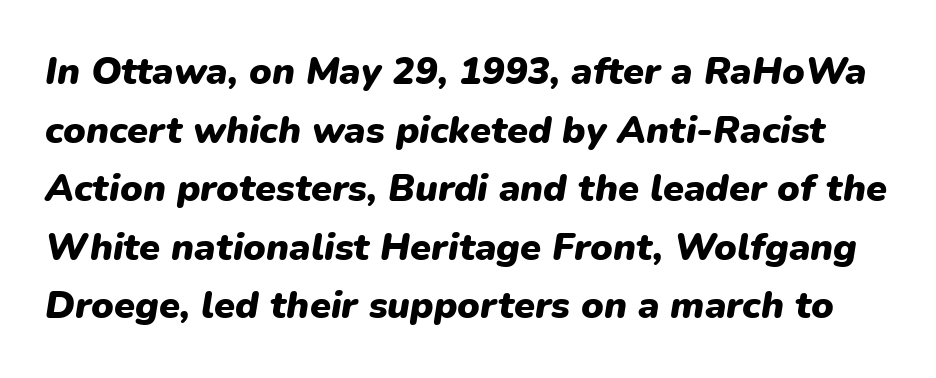
{"italic": "yes", "lean": "right", "slant_degrees": 9, "bold": "yes", "weight": "heavy", "width": "normal", "stroke_contrast": "low", "x_height": "medium", "monospaced": "no", "underline": "no", "line_spacing": "normal", "line_spacing_ratio": 1.54, "letter_spacing": "normal", "letter_spacing_em": 0.0, "glyph_px": 38}
